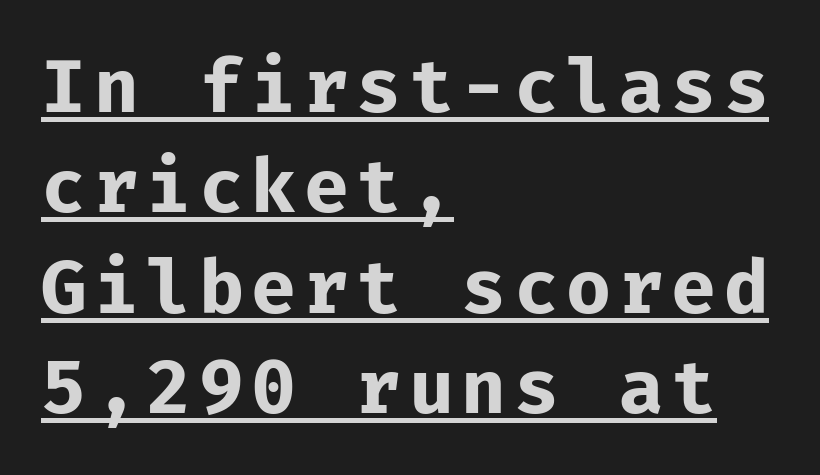
Q: Is the text bold? A: Yes.
Q: Is the text italic (slanted)? A: No, it is upright.
Q: Is the typeface a serif or a sans-serif typeface? A: Sans-serif.
Q: Is the text underlined? A: Yes.
Q: How is the paragraph aligned? A: Left-aligned.
Q: Is the spacing between lines tight, normal or loose? A: Normal.
Q: Width (condensed, normal, or wide)? A: Normal.
Q: Stroke contrast? A: Low.
Q: x-height? A: Medium.
Q: Monospaced? A: Yes.
